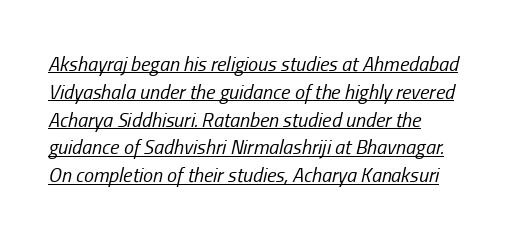
The space between consecutive lines is moderate. Quick note: italic. Caption: standard tracking, unaltered. Line starts are locked; line ends wander. Stroke mass is kept to a normal reading level or below.
